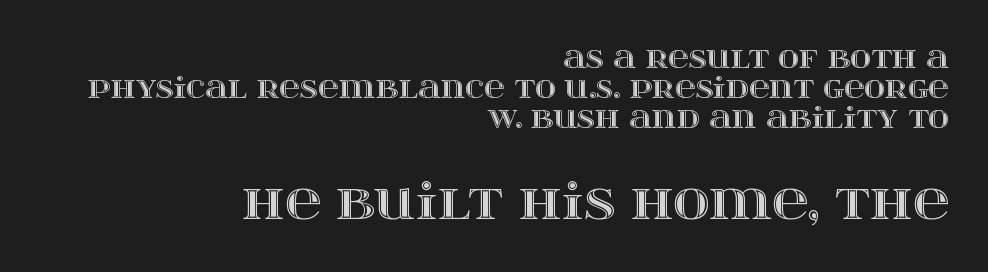
{"italic": "no", "width": "wide", "x_height": "large", "monospaced": "no", "underline": "no", "align": "right", "line_spacing": "tight", "line_spacing_ratio": 1.03, "letter_spacing": "normal", "letter_spacing_em": 0.0, "larger_block": "second", "size_ratio": 1.72, "glyph_px": 50}
